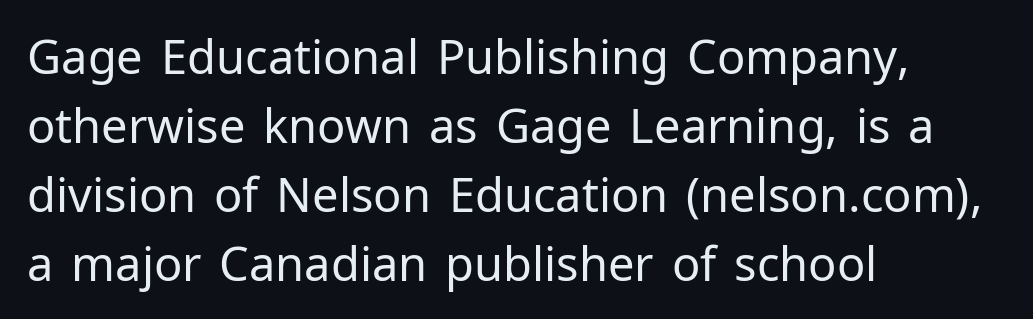
Leading: standard. Examine the stroke ends and you'll find no serifs. Spacing verdict: proportional, widths tailored to each character. Vertical strokes here are truly vertical. The lines are quadded left.
